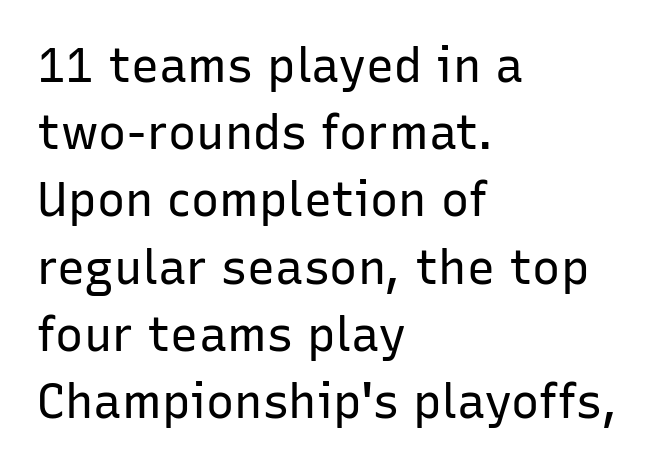
The image shows 47 px regular-weight sans-serif type, upright; set left-aligned, normal line spacing (1.43x), normal letter spacing, not underlined; low stroke contrast and a medium x-height.
